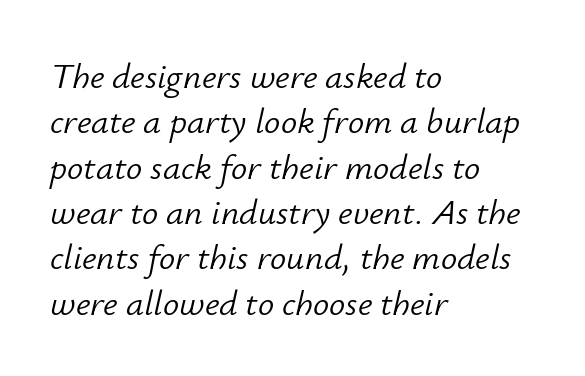
Q: Is the text bold? A: No.
Q: Is the text italic (slanted)? A: Yes, it leans right by about 12 degrees.
Q: Is the text underlined? A: No.
Q: How is the paragraph aligned? A: Left-aligned.
Q: Is the spacing between letters normal or unusually wide? A: Normal.
Q: Is the spacing between lines tight, normal or loose? A: Normal.
Q: Width (condensed, normal, or wide)? A: Normal.
Q: Stroke contrast? A: Low.
Q: x-height? A: Small.
Q: Monospaced? A: No.
